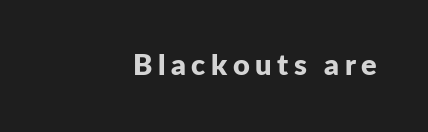
The image shows 29 px bold sans-serif type, upright; set right-aligned, not underlined; low stroke contrast and a medium x-height.
